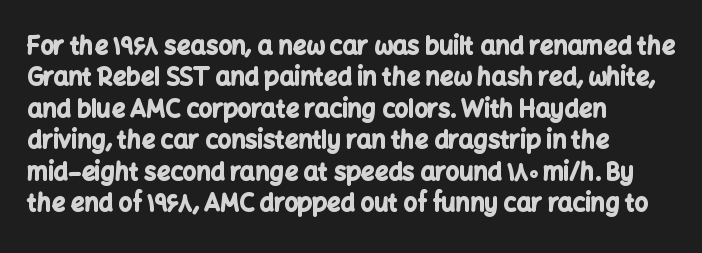
The image shows 24 px bold type, upright; set left-aligned, normal line spacing (1.31x), normal letter spacing, not underlined.
